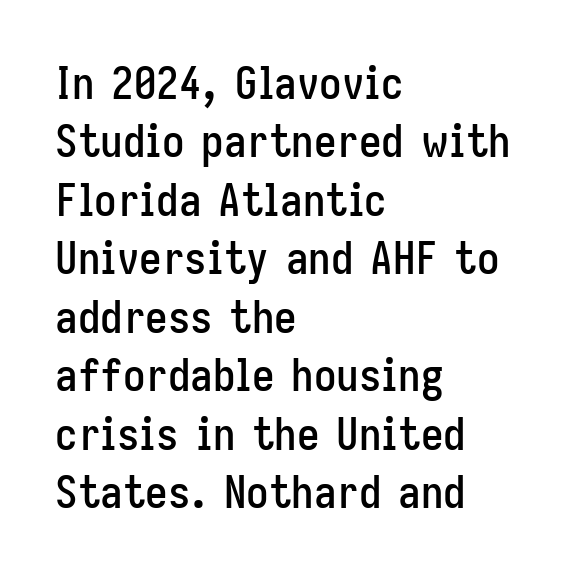
Q: Is the text italic (slanted)? A: No, it is upright.
Q: Is the typeface a serif or a sans-serif typeface? A: Sans-serif.
Q: Is the text underlined? A: No.
Q: How is the paragraph aligned? A: Left-aligned.
Q: Is the spacing between letters normal or unusually wide? A: Normal.
Q: Is the spacing between lines tight, normal or loose? A: Normal.
Q: Width (condensed, normal, or wide)? A: Condensed.
Q: Stroke contrast? A: Low.
Q: x-height? A: Medium.
Q: Monospaced? A: No.
